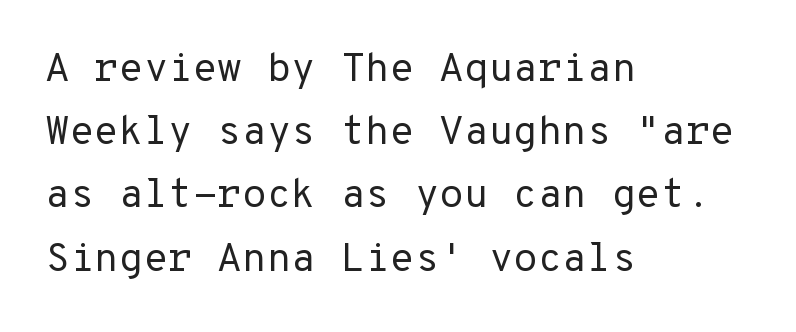
The image shows 40 px regular-weight sans-serif type, upright; set left-aligned, normal line spacing (1.58x), normal letter spacing, not underlined; low stroke contrast and a medium x-height.
